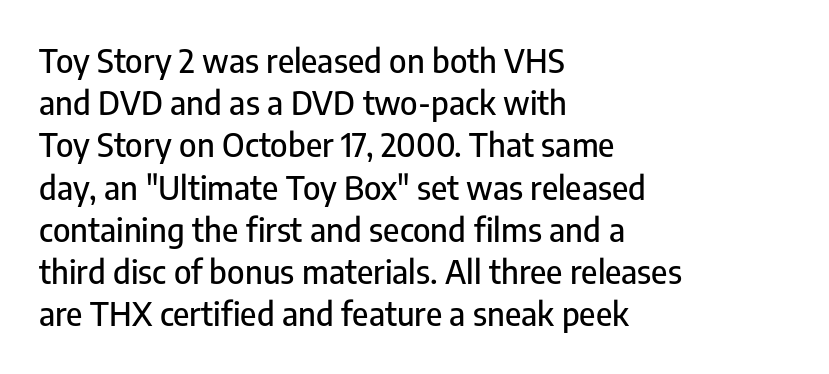
Q: Is the text italic (slanted)? A: No, it is upright.
Q: Is the typeface a serif or a sans-serif typeface? A: Sans-serif.
Q: Is the text underlined? A: No.
Q: How is the paragraph aligned? A: Left-aligned.
Q: Is the spacing between letters normal or unusually wide? A: Normal.
Q: Is the spacing between lines tight, normal or loose? A: Normal.
Q: Width (condensed, normal, or wide)? A: Condensed.
Q: Stroke contrast? A: Low.
Q: x-height? A: Medium.
Q: Monospaced? A: No.
